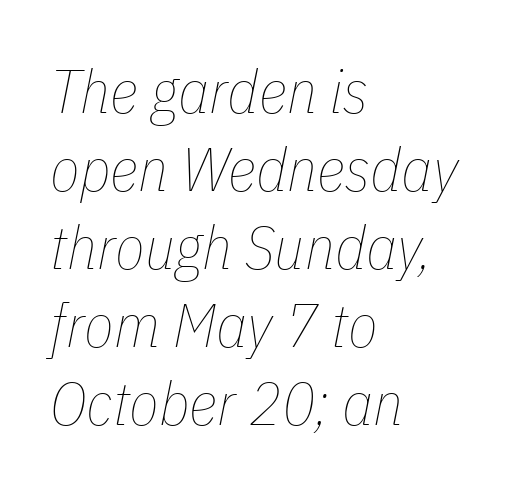
The image shows 61 px thin, condensed type, italic (leaning right); set left-aligned, normal line spacing (1.28x), normal letter spacing, not underlined; low stroke contrast and a medium x-height.
